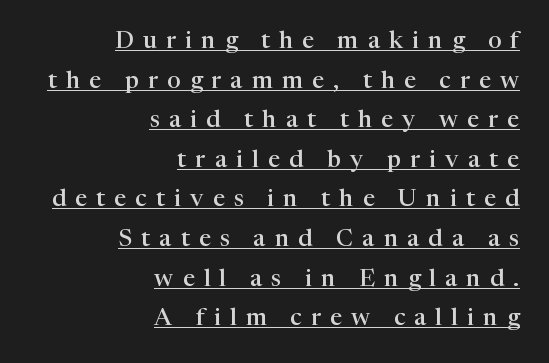
{"italic": "no", "bold": "semi", "underline": "yes", "align": "right", "line_spacing": "normal", "line_spacing_ratio": 1.65, "letter_spacing": "wide", "letter_spacing_em": 0.38, "glyph_px": 24}
